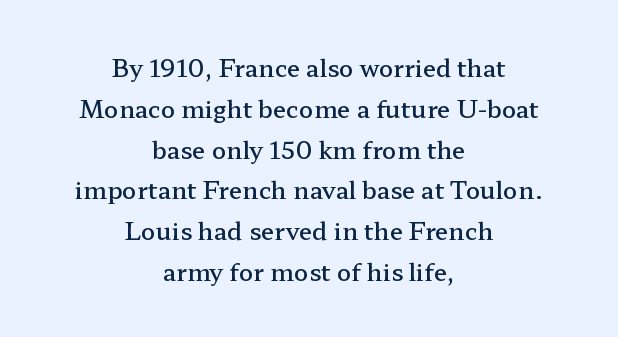
Q: Is the text bold? A: Semi-bold.
Q: Is the text italic (slanted)? A: No, it is upright.
Q: Is the text underlined? A: No.
Q: How is the paragraph aligned? A: Centered.
Q: Is the spacing between letters normal or unusually wide? A: Normal.
Q: Is the spacing between lines tight, normal or loose? A: Normal.
